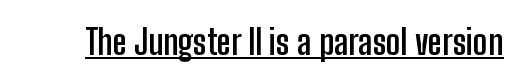
{"serif": "no", "italic": "no", "bold": "yes", "weight": "semibold", "width": "condensed", "stroke_contrast": "low", "x_height": "medium", "monospaced": "no", "underline": "yes", "letter_spacing": "normal", "letter_spacing_em": 0.0, "glyph_px": 35}
